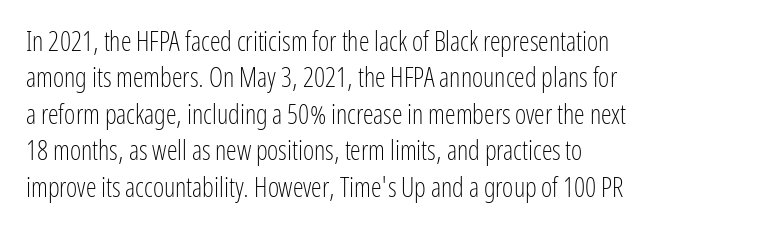
The image shows 27 px text type, upright; set left-aligned, normal line spacing (1.35x), normal letter spacing, not underlined.
